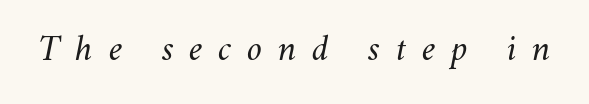
Q: Is the text bold? A: No.
Q: Is the text italic (slanted)? A: Yes, it leans right by about 11 degrees.
Q: Is the text underlined? A: No.
Q: Is the spacing between letters normal or unusually wide? A: Unusually wide.
Q: Width (condensed, normal, or wide)? A: Normal.
Q: Stroke contrast? A: Medium.
Q: x-height? A: Small.
Q: Monospaced? A: No.
